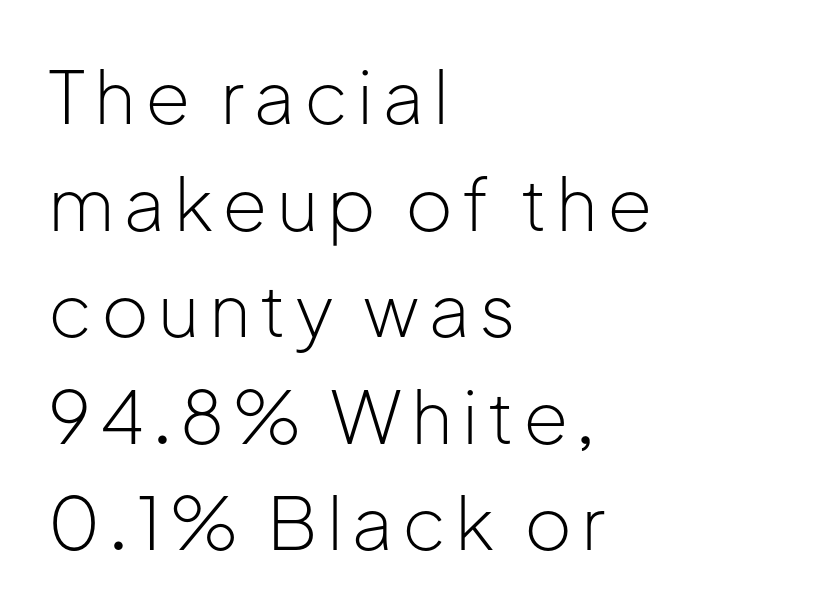
The image shows 73 px light sans-serif type, upright; set left-aligned, normal line spacing (1.46x), not underlined; low stroke contrast and a medium x-height.
